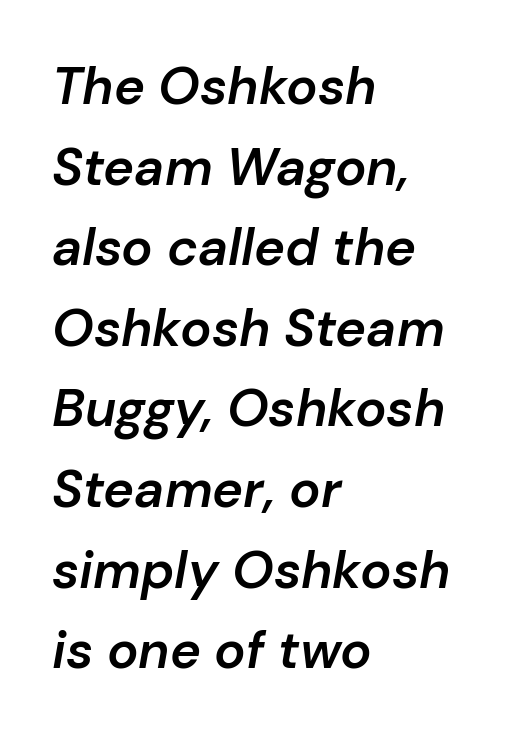
{"italic": "yes", "lean": "right", "slant_degrees": 10, "bold": "semi", "weight": "semibold", "width": "normal", "stroke_contrast": "low", "x_height": "medium", "monospaced": "no", "underline": "no", "align": "left", "line_spacing": "normal", "line_spacing_ratio": 1.55, "letter_spacing": "normal", "letter_spacing_em": 0.0, "glyph_px": 52}
